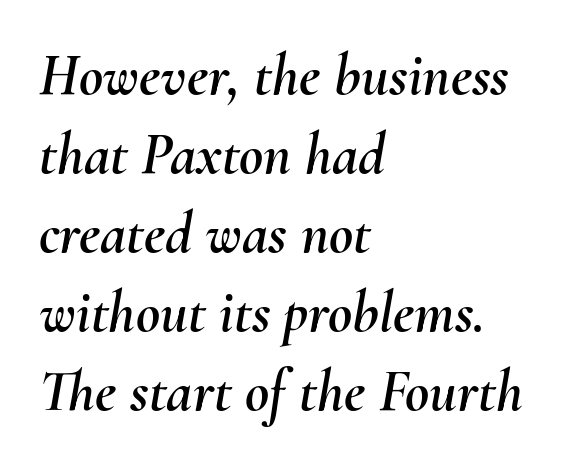
Q: Is the text italic (slanted)? A: Yes, it leans right by about 10 degrees.
Q: Is the text underlined? A: No.
Q: How is the paragraph aligned? A: Left-aligned.
Q: Is the spacing between letters normal or unusually wide? A: Normal.
Q: Is the spacing between lines tight, normal or loose? A: Normal.
Q: Width (condensed, normal, or wide)? A: Normal.
Q: Stroke contrast? A: Medium.
Q: x-height? A: Small.
Q: Monospaced? A: No.
